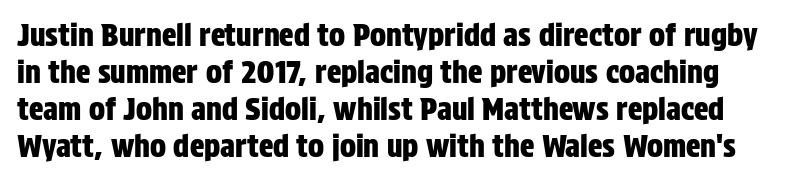
Nope, not italic — everything's standing straight. The gap between lines stays unmarked. Between one letter and the next there's only the usual sliver of space. Type style note: lacks serifs.
